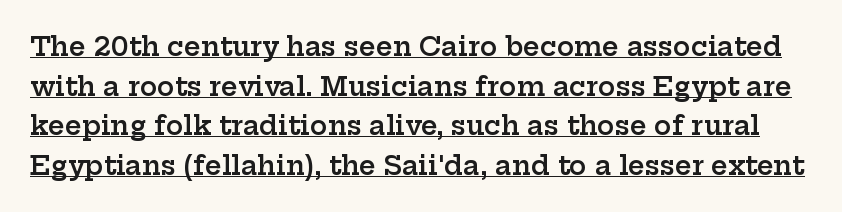
The image shows 26 px text type, upright; set normal line spacing (1.52x), normal letter spacing, underlined.
